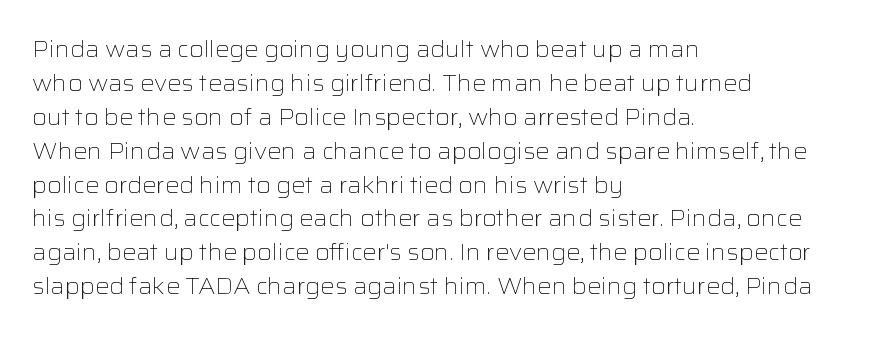
{"italic": "no", "bold": "no", "underline": "no", "align": "left", "line_spacing": "normal", "line_spacing_ratio": 1.54, "letter_spacing": "normal", "letter_spacing_em": 0.0, "glyph_px": 22}
